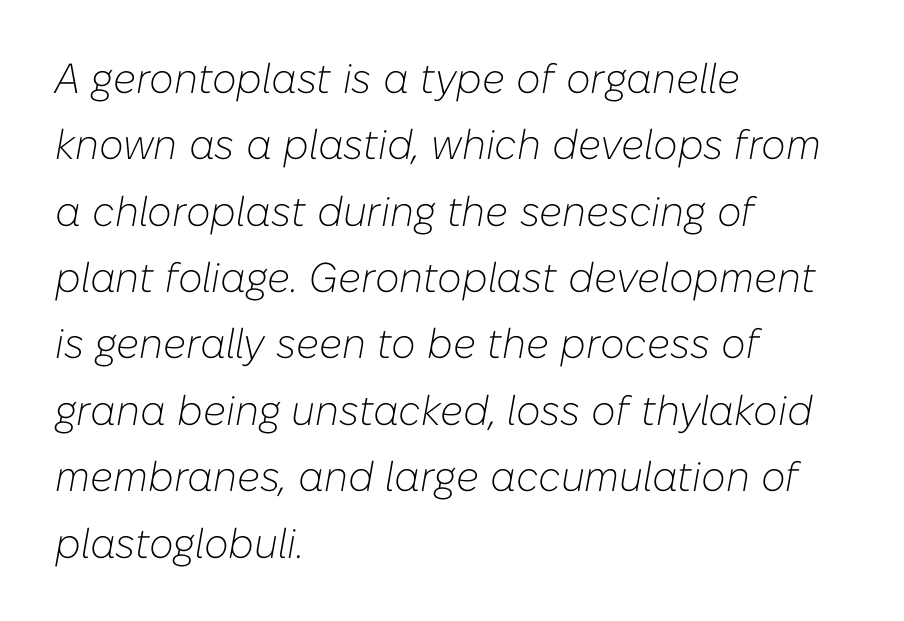
Q: Is the text bold? A: No.
Q: Is the text italic (slanted)? A: Yes, it leans right by about 10 degrees.
Q: Is the text underlined? A: No.
Q: How is the paragraph aligned? A: Left-aligned.
Q: Is the spacing between letters normal or unusually wide? A: Normal.
Q: Is the spacing between lines tight, normal or loose? A: Normal.
Q: Width (condensed, normal, or wide)? A: Normal.
Q: Stroke contrast? A: Low.
Q: x-height? A: Medium.
Q: Monospaced? A: No.
